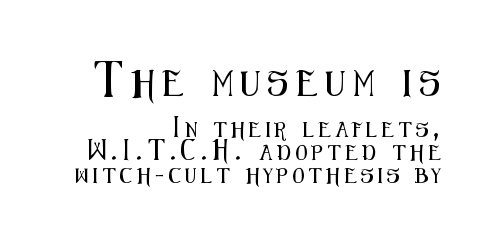
Q: Is the text italic (slanted)? A: No, it is upright.
Q: Is the text underlined? A: No.
Q: How is the paragraph aligned? A: Right-aligned.
Q: Is the spacing between letters normal or unusually wide? A: Unusually wide.
Q: Is the spacing between lines tight, normal or loose? A: Normal.
Q: Which block of text is set in a larger size, the first (top) or the second (bottom)? A: The first (top) one.
